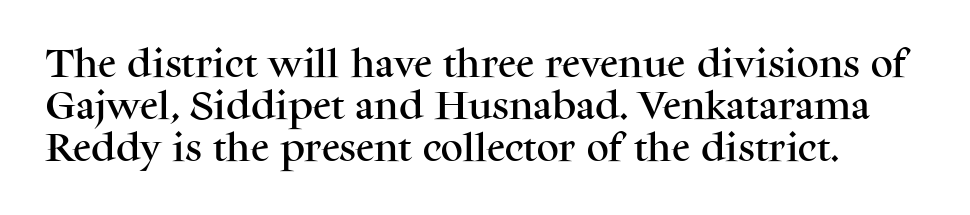
The type sits square on the baseline with zero lean. Note the varied advance widths — an 'i' is clearly narrower than an 'm'. Interline gaps are of average width in this sample. You can tell from the footed stems that serif type was used. No word sits above an underline.
